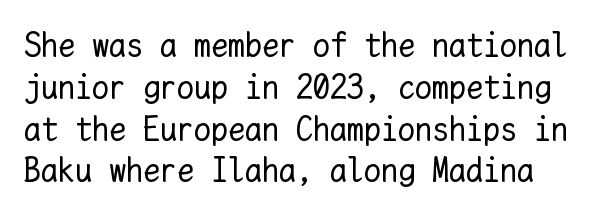
Q: Is the text bold? A: No.
Q: Is the text italic (slanted)? A: No, it is upright.
Q: Is the text underlined? A: No.
Q: Is the spacing between letters normal or unusually wide? A: Normal.
Q: Width (condensed, normal, or wide)? A: Normal.
Q: Stroke contrast? A: Low.
Q: x-height? A: Medium.
Q: Monospaced? A: Yes.
